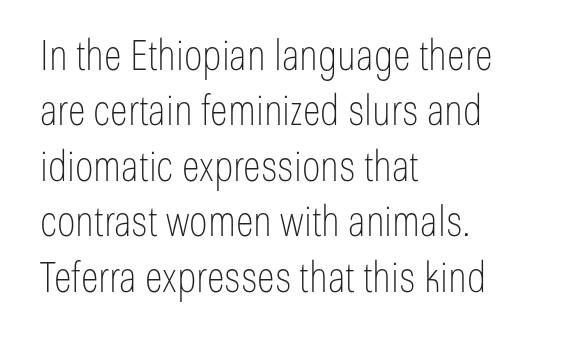
These lines are rendered in a variable-pitch font. Caption: multi-line text, flush left, ragged right. Words float on clear page, feet unadorned. Stroke mass is kept to a normal reading level or below.
